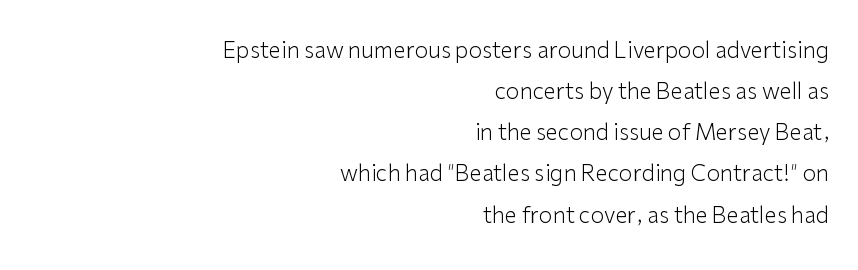
{"italic": "no", "bold": "no", "underline": "no", "align": "right", "line_spacing_ratio": 1.87, "letter_spacing": "normal", "letter_spacing_em": 0.0, "glyph_px": 22}
